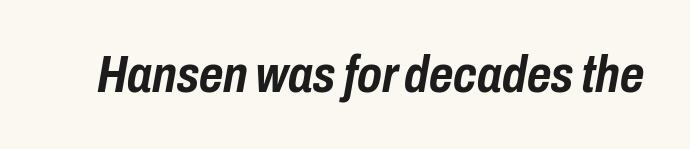
Q: Is the text bold? A: Yes.
Q: Is the text italic (slanted)? A: Yes, it leans right by about 10 degrees.
Q: Is the text underlined? A: No.
Q: Is the spacing between letters normal or unusually wide? A: Normal.
Q: Width (condensed, normal, or wide)? A: Condensed.
Q: Stroke contrast? A: Low.
Q: x-height? A: Medium.
Q: Monospaced? A: No.
